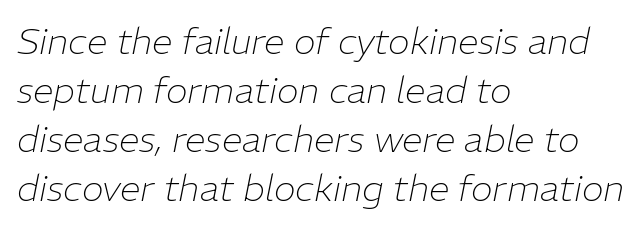
The image shows 37 px thin type, italic (leaning right); set left-aligned, normal line spacing (1.32x), normal letter spacing, not underlined; low stroke contrast and a medium x-height.
